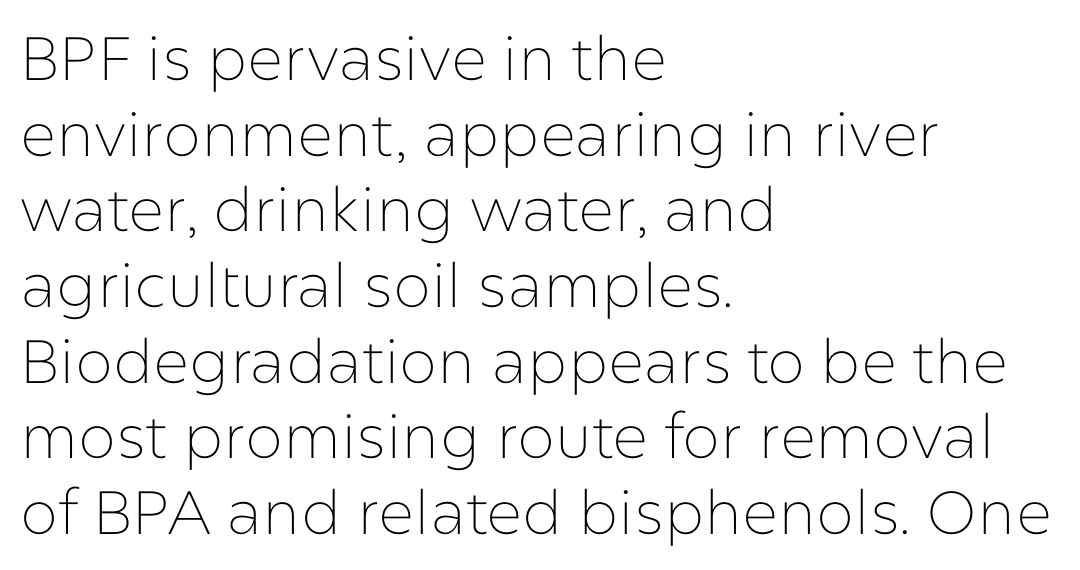
The image shows 61 px thin sans-serif type, upright; set left-aligned, line spacing 1.24x, normal letter spacing, not underlined; low stroke contrast and a medium x-height.
